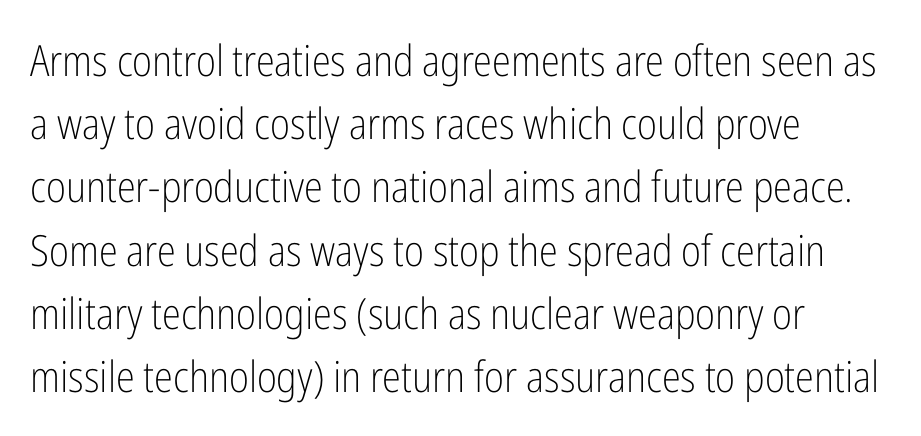
{"serif": "no", "italic": "no", "bold": "no", "weight": "light", "width": "condensed", "stroke_contrast": "low", "x_height": "medium", "monospaced": "no", "underline": "no", "align": "left", "line_spacing": "normal", "line_spacing_ratio": 1.47, "letter_spacing": "normal", "letter_spacing_em": 0.0, "glyph_px": 43}
